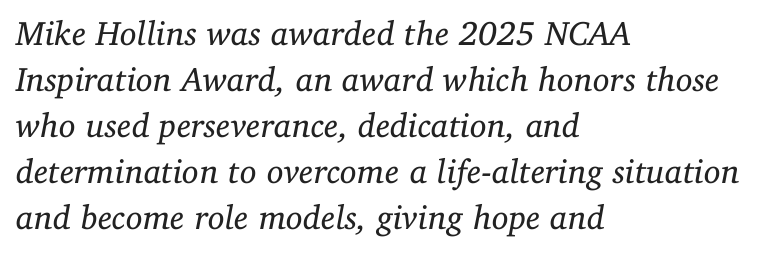
{"serif": "yes", "italic": "yes", "lean": "right", "slant_degrees": 11, "bold": "no", "weight": "regular", "width": "normal", "stroke_contrast": "low", "x_height": "medium", "monospaced": "no", "underline": "no", "align": "left", "line_spacing": "normal", "line_spacing_ratio": 1.35, "letter_spacing": "normal", "letter_spacing_em": 0.0, "glyph_px": 34}
